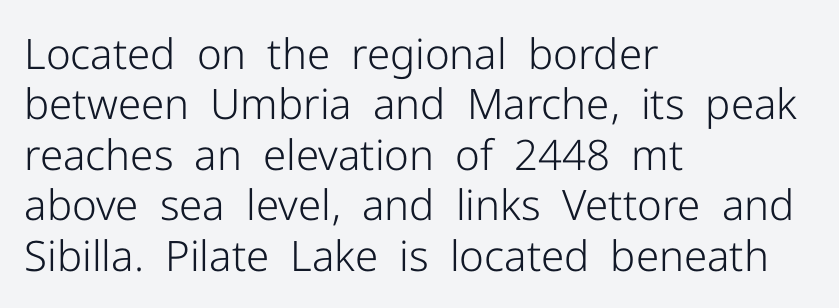
The image shows 42 px light sans-serif type, upright; set left-aligned, line spacing 1.2x, normal letter spacing, not underlined; low stroke contrast and a medium x-height.
